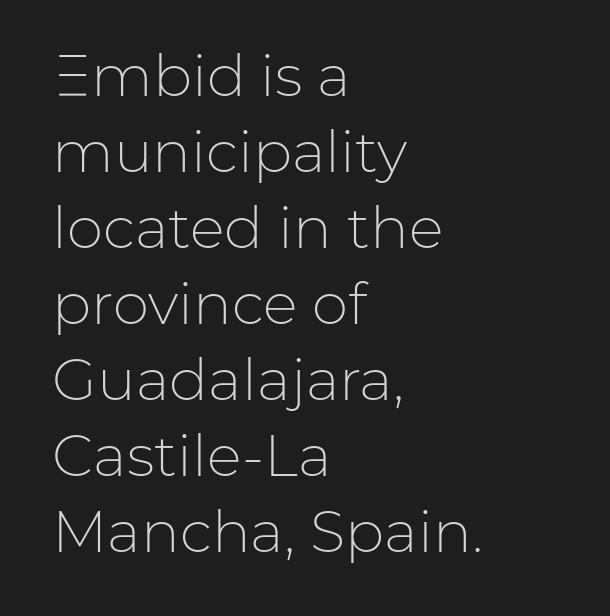
These lines are rendered in a variable-pitch font. The tracking reads as untouched default to a designer's eye. The gap between lines stays unmarked. Check where the strokes stop: nothing finishes them off — pure sans. Interline gaps are of average width in this sample.
